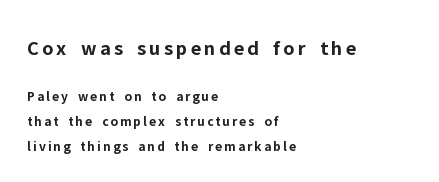
Q: Is the text bold? A: Yes.
Q: Is the text italic (slanted)? A: No, it is upright.
Q: Is the text underlined? A: No.
Q: How is the paragraph aligned? A: Left-aligned.
Q: Which block of text is set in a larger size, the first (top) or the second (bottom)? A: The first (top) one.
